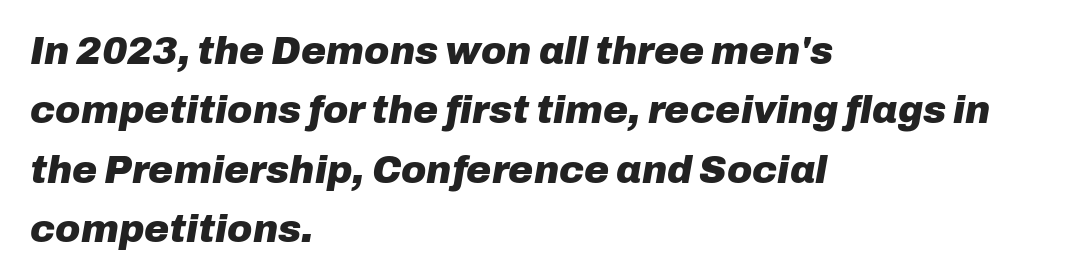
Q: Is the text bold? A: Yes.
Q: Is the text italic (slanted)? A: Yes, it leans right by about 10 degrees.
Q: Is the text underlined? A: No.
Q: How is the paragraph aligned? A: Left-aligned.
Q: Is the spacing between letters normal or unusually wide? A: Normal.
Q: Is the spacing between lines tight, normal or loose? A: Normal.
Q: Width (condensed, normal, or wide)? A: Normal.
Q: Stroke contrast? A: Low.
Q: x-height? A: Medium.
Q: Monospaced? A: No.
